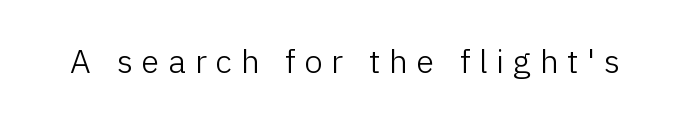
The image shows 33 px light sans-serif type, upright; set unusually wide letter spacing (+0.27 em), not underlined; low stroke contrast and a medium x-height.
